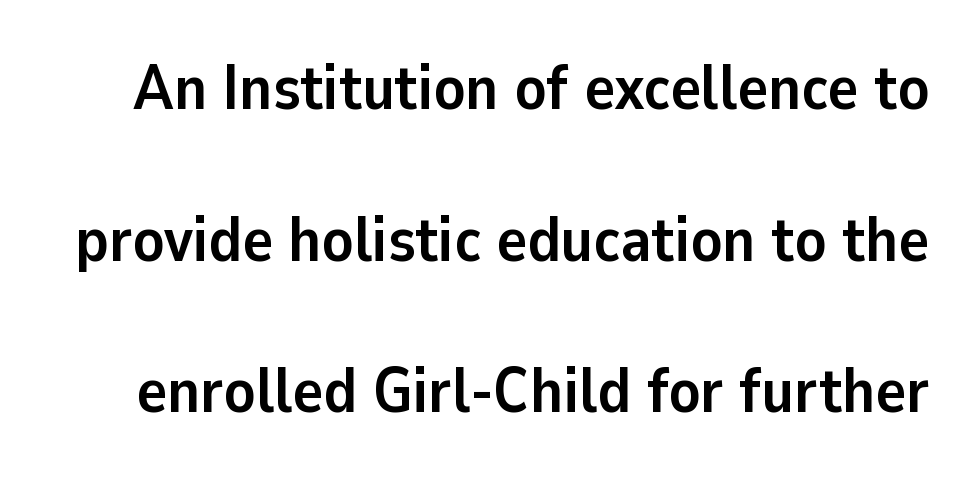
The image shows 64 px semibold sans-serif type, upright; set loose line spacing (2.37x), normal letter spacing, not underlined; low stroke contrast and a medium x-height.
